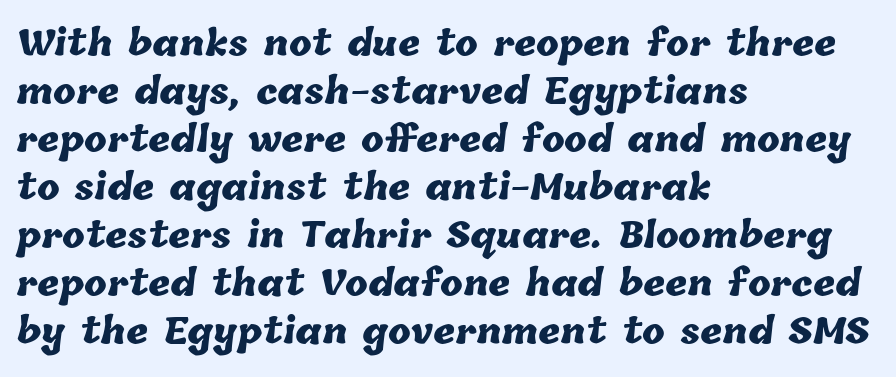
Q: Is the text bold? A: Yes.
Q: Is the text underlined? A: No.
Q: How is the paragraph aligned? A: Left-aligned.
Q: Is the spacing between letters normal or unusually wide? A: Normal.
Q: Is the spacing between lines tight, normal or loose? A: Normal.
Q: Width (condensed, normal, or wide)? A: Normal.
Q: Stroke contrast? A: Low.
Q: x-height? A: Medium.
Q: Monospaced? A: No.
